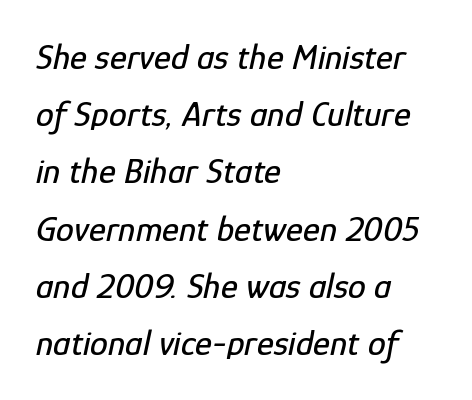
Q: Is the text italic (slanted)? A: Yes, it leans right by about 12 degrees.
Q: Is the text underlined? A: No.
Q: How is the paragraph aligned? A: Left-aligned.
Q: Is the spacing between letters normal or unusually wide? A: Normal.
Q: Is the spacing between lines tight, normal or loose? A: Normal.
Q: Width (condensed, normal, or wide)? A: Condensed.
Q: Stroke contrast? A: Low.
Q: x-height? A: Medium.
Q: Monospaced? A: No.
